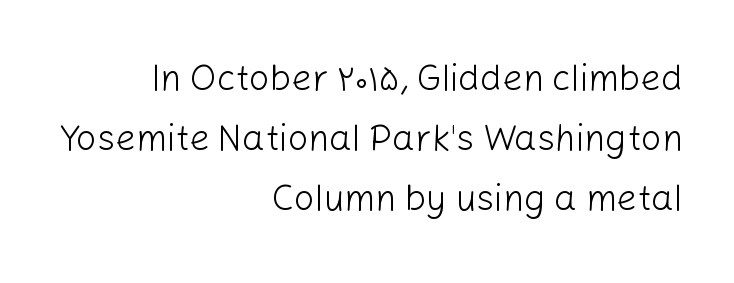
The image shows 36 px light sans-serif type, upright; set right-aligned, normal line spacing (1.66x), normal letter spacing, not underlined; low stroke contrast and a medium x-height.
